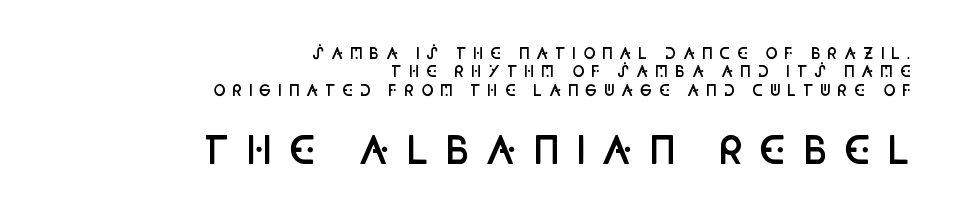
The image shows 37 px semibold, condensed sans-serif type, upright; set right-aligned, line spacing 1.22x, unusually wide letter spacing (+0.42 em), not underlined; the second (bottom) block is 2.47x larger; low stroke contrast and a large x-height.
